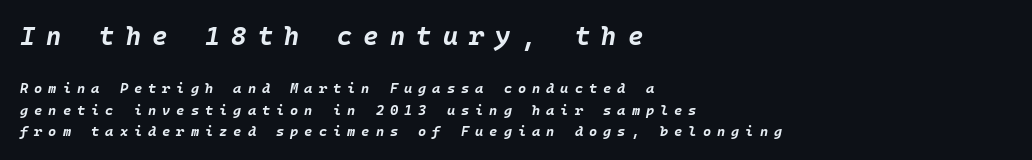
Inter-character spacing is expanded well beyond the font's built-in metrics. The words here are not underlined. If you measured baseline to baseline, you'd find a middling distance. Weight check: bold — yes, fully.
